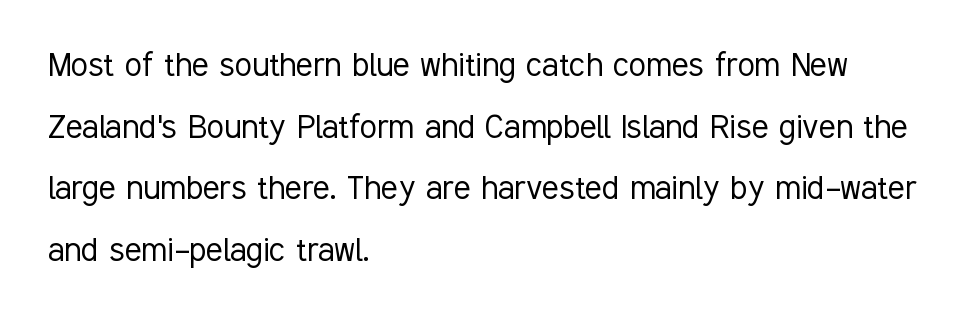
{"serif": "no", "italic": "no", "bold": "no", "weight": "light", "width": "condensed", "stroke_contrast": "low", "x_height": "medium", "monospaced": "no", "underline": "no", "align": "left", "line_spacing": "normal", "line_spacing_ratio": 1.58, "letter_spacing": "normal", "letter_spacing_em": 0.0, "glyph_px": 39}
